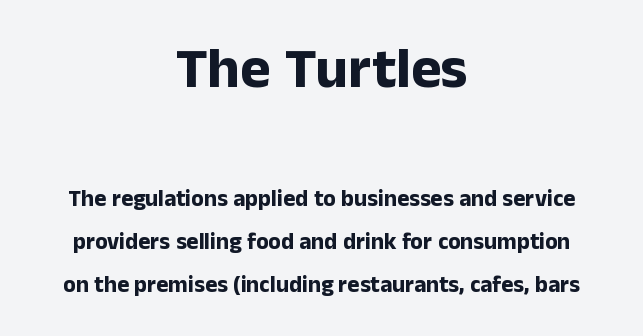
Letters rest on an invisible, unmarked baseline. Scale decreases going downward across the two blocks. This is roman type, the default non-slanted kind. Typographic density is high because the face is bold. Teacher's note: observe the equal gaps on both sides — that is centered alignment. Short note: letters normally spaced.
